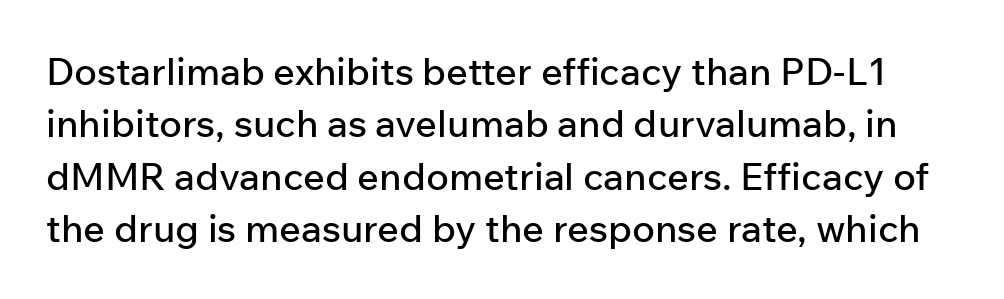
Q: Is the text italic (slanted)? A: No, it is upright.
Q: Is the typeface a serif or a sans-serif typeface? A: Sans-serif.
Q: Is the text underlined? A: No.
Q: Is the spacing between letters normal or unusually wide? A: Normal.
Q: Is the spacing between lines tight, normal or loose? A: Normal.
Q: Width (condensed, normal, or wide)? A: Normal.
Q: Stroke contrast? A: Low.
Q: x-height? A: Medium.
Q: Monospaced? A: No.
